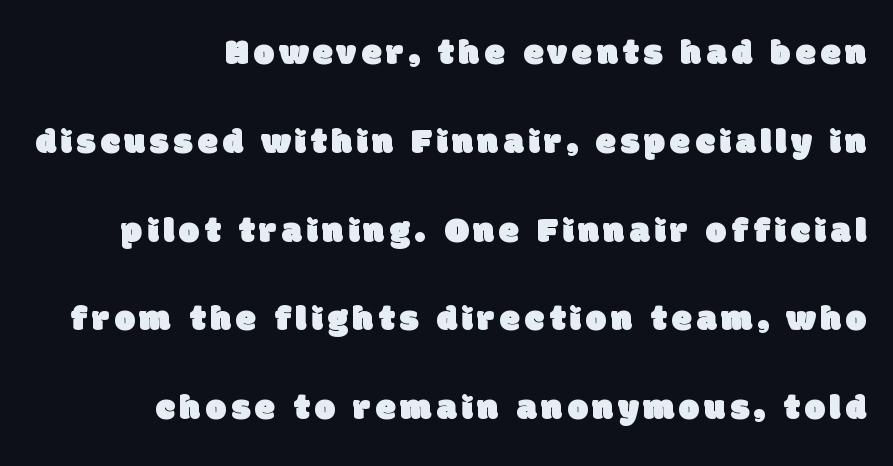
Each letter's strokes conclude bluntly, with no projecting serifs. Decoration check: the copy has no underline. Character widths vary here, with narrow letters taking less room than wide ones. Line ends are locked; line starts wander.
